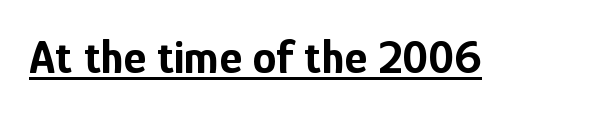
Q: Is the text bold? A: Yes.
Q: Is the text italic (slanted)? A: No, it is upright.
Q: Is the typeface a serif or a sans-serif typeface? A: Sans-serif.
Q: Is the text underlined? A: Yes.
Q: Is the spacing between letters normal or unusually wide? A: Normal.
Q: Width (condensed, normal, or wide)? A: Condensed.
Q: Stroke contrast? A: Low.
Q: x-height? A: Medium.
Q: Monospaced? A: No.
